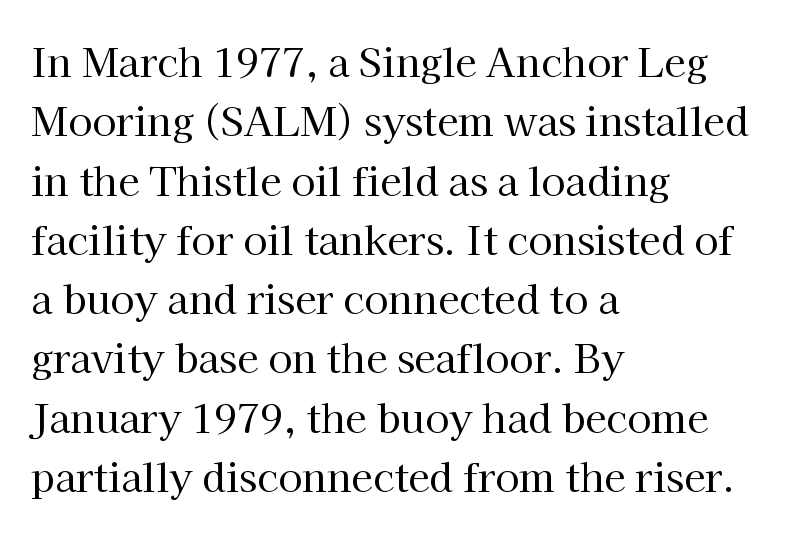
Underline: absent. A typesetter would mark this as roman, not italic. What's the leading like? Ordinary, nothing unusual. If you drew a ruler down the left edge, every line would touch it.
